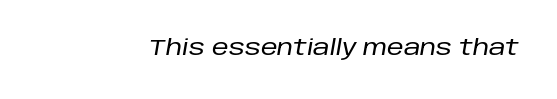
{"italic": "yes", "lean": "right", "slant_degrees": 10, "underline": "no", "letter_spacing": "normal", "letter_spacing_em": 0.0, "glyph_px": 21}
